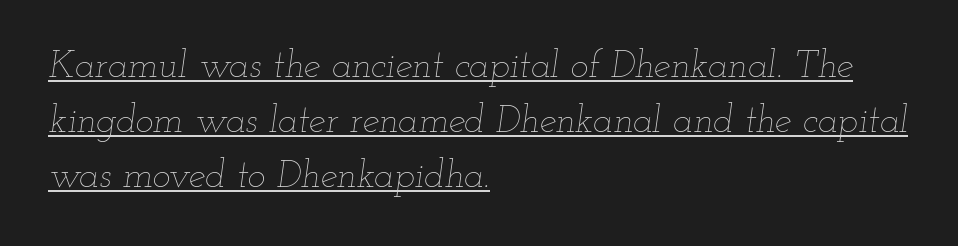
The image shows 38 px thin, wide type, italic (leaning right); set left-aligned, normal line spacing (1.45x), normal letter spacing, underlined; low stroke contrast and a small x-height.
